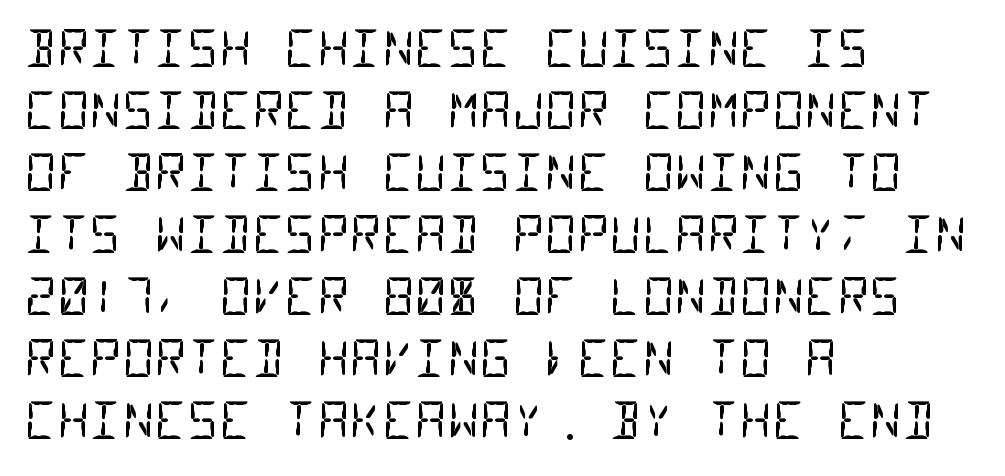
Anything drawn beneath the words? Only blank space. These lines keep a tight, regular rhythm from letter to letter. No letter is thick-stroked: the sample isn't bold. Spacing verdict: monospaced, one width for all characters. Leftover space on each line is placed entirely after the last word.
